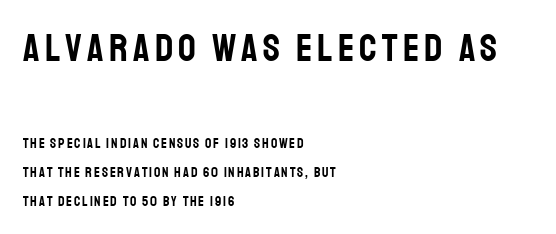
I'd call this a sans setting — the letters go barefoot. Varying glyph widths throughout — classic text-font behaviour. Top chunk: large. Bottom chunk: small. The lettering stays uniformly vertical, giving the passage a roman look. Only glyphs here, with clear space below each row. The designer dialed line spacing up above the default.
